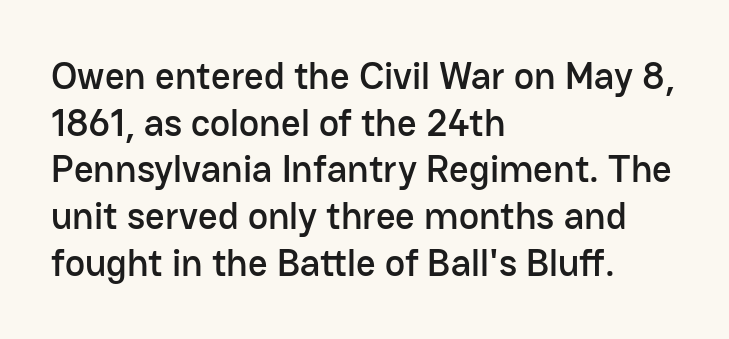
The image shows 38 px sans-serif type, upright; set left-aligned, line spacing 1.23x, normal letter spacing, not underlined; low stroke contrast and a medium x-height.
